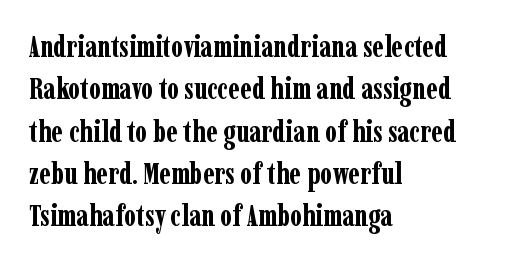
Decoration check: the copy has no underline. I'd call this a serif setting — the letters wear small feet. Tracking value appears to be zero — textbook default spacing. Think of a printed novel: that variable character pitch is what you see here. Line starts are locked; line ends wander. The lettering holds an erect, upright posture throughout.
